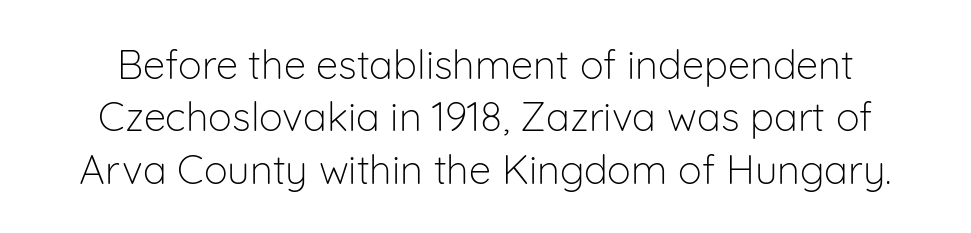
{"serif": "no", "italic": "no", "bold": "no", "weight": "light", "width": "normal", "stroke_contrast": "low", "x_height": "medium", "monospaced": "no", "underline": "no", "line_spacing": "normal", "line_spacing_ratio": 1.31, "letter_spacing": "normal", "letter_spacing_em": 0.0, "glyph_px": 40}
